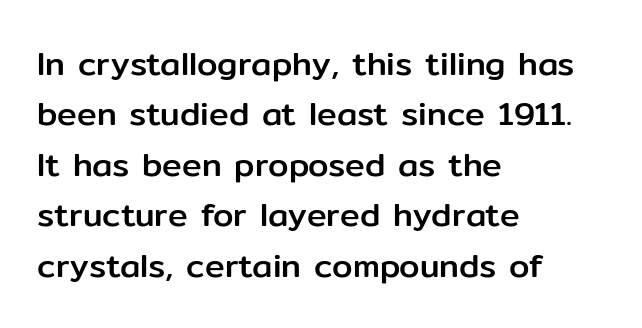
The image shows 33 px sans-serif type, upright; set left-aligned, normal line spacing (1.53x), normal letter spacing, not underlined; low stroke contrast and a medium x-height.
